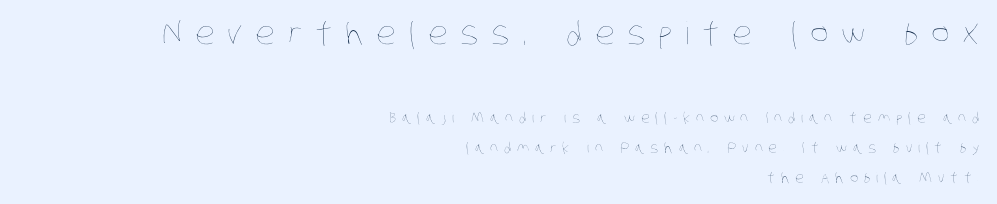
The image shows 31 px thin, condensed type; set right-aligned, loose line spacing (2.16x), unusually wide letter spacing (+0.42 em), not underlined; the first (top) block is 2.21x larger; low stroke contrast and a large x-height.
